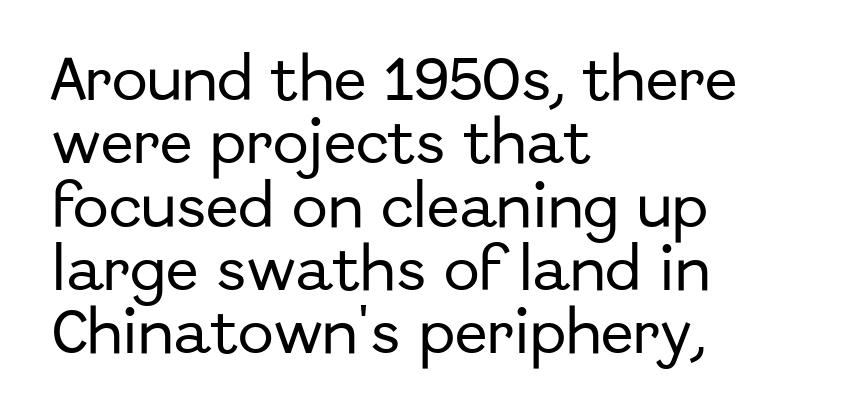
The passage shown is typed in a proportional face where columns would drift. Each new line begins a customary step beneath the previous one. Bare-footed words on every line. Look at the tracking — it's just the regular setting, nothing added. The font family rendered here belongs to the sans-serif group. Every stem runs plumb, perpendicular to the baseline.
